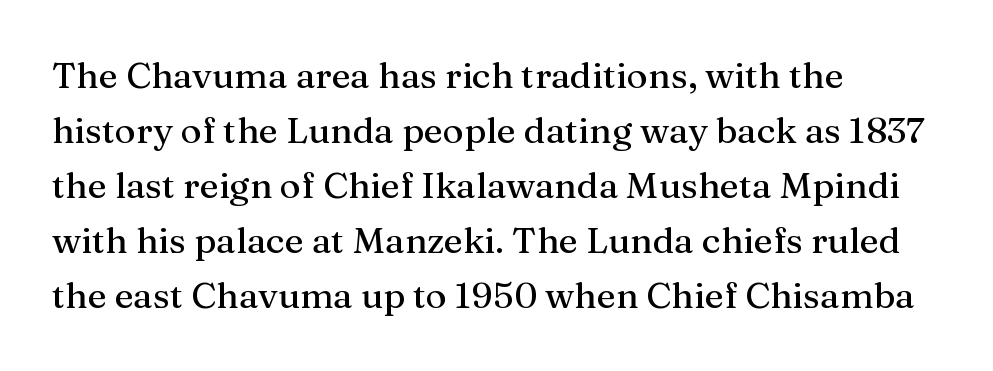
{"serif": "yes", "italic": "no", "width": "normal", "stroke_contrast": "medium", "x_height": "medium", "monospaced": "no", "underline": "no", "align": "left", "line_spacing": "normal", "line_spacing_ratio": 1.53, "letter_spacing": "normal", "letter_spacing_em": 0.0, "glyph_px": 36}
